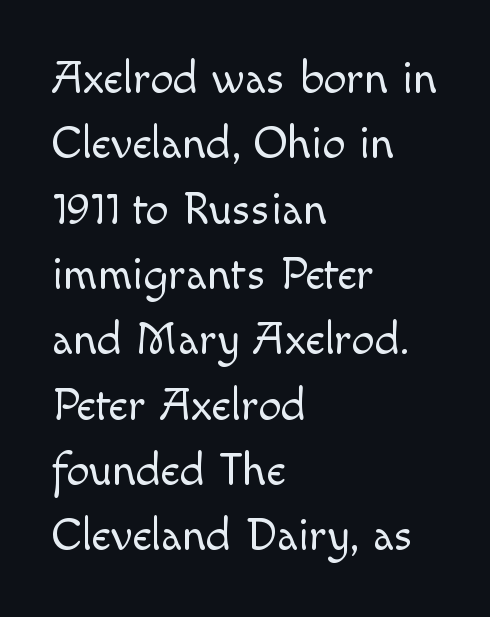
{"serif": "no", "italic": "no", "bold": "no", "weight": "light", "width": "normal", "x_height": "small", "monospaced": "no", "underline": "no", "align": "left", "line_spacing": "normal", "line_spacing_ratio": 1.42, "letter_spacing": "normal", "letter_spacing_em": 0.0, "glyph_px": 46}
